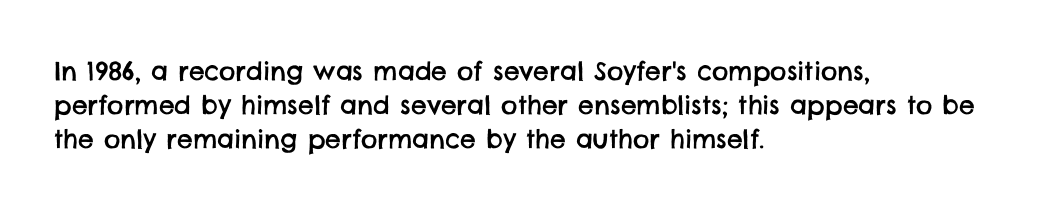
Q: Is the text underlined? A: No.
Q: How is the paragraph aligned? A: Left-aligned.
Q: Is the spacing between letters normal or unusually wide? A: Normal.
Q: Is the spacing between lines tight, normal or loose? A: Normal.
